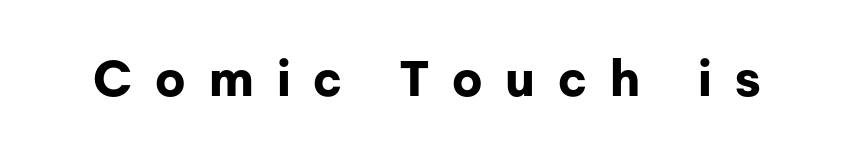
Q: Is the text bold? A: Yes.
Q: Is the text italic (slanted)? A: No, it is upright.
Q: Is the typeface a serif or a sans-serif typeface? A: Sans-serif.
Q: Is the text underlined? A: No.
Q: Is the spacing between letters normal or unusually wide? A: Unusually wide.
Q: Width (condensed, normal, or wide)? A: Normal.
Q: Stroke contrast? A: Low.
Q: x-height? A: Medium.
Q: Monospaced? A: No.
